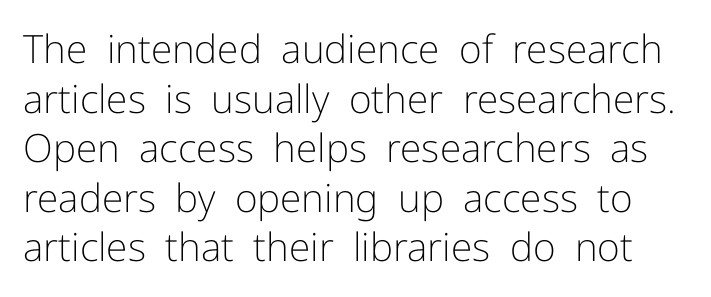
The image shows 39 px light sans-serif type, upright; set normal line spacing (1.27x), normal letter spacing, not underlined; low stroke contrast and a medium x-height.
